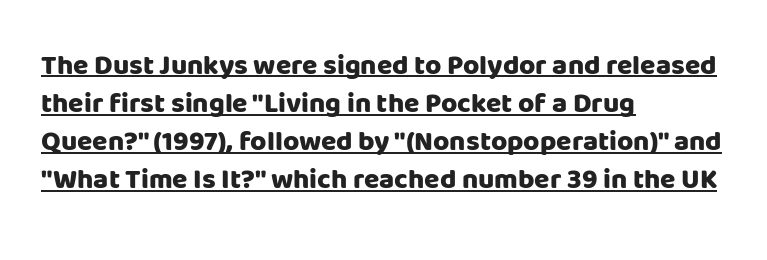
{"serif": "no", "italic": "no", "bold": "yes", "weight": "heavy", "width": "normal", "stroke_contrast": "low", "x_height": "large", "monospaced": "no", "underline": "yes", "align": "left", "line_spacing": "normal", "line_spacing_ratio": 1.36, "letter_spacing": "normal", "letter_spacing_em": 0.0, "glyph_px": 28}
